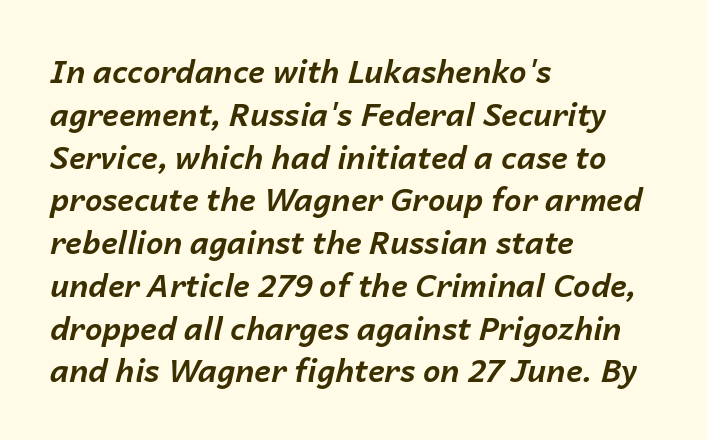
Is the type slanted? Yes — the strokes lean at a clear angle. Pretty heavy lettering here — definitely bold. Glance below the letters and you will spot only blank space. The passage is arranged the way most books set body copy — flush left. Each letter keeps its own natural width here, so spacing adapts to shape. The face used here is rendered with its standard letterfit.
